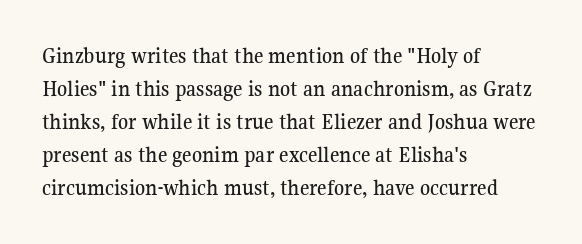
The image shows 23 px text type, upright; set left-aligned, normal line spacing (1.44x), normal letter spacing, not underlined.
